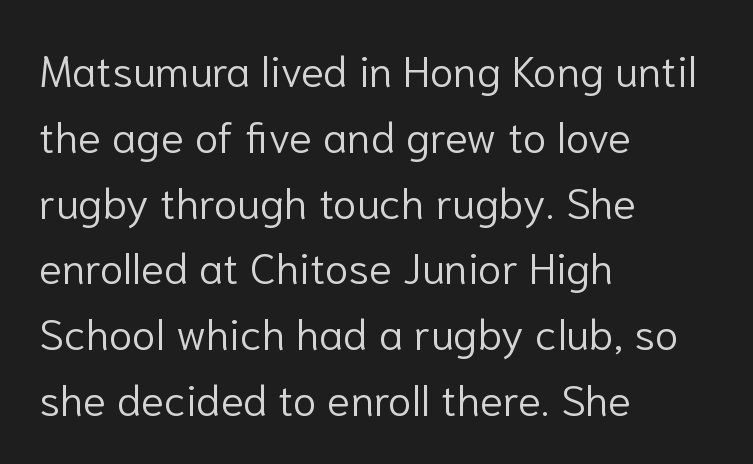
Is this a fixed-width face? No — the glyphs have proportional, varying widths. The leading is moderate, giving the passage an even texture. In terms of posture, this sample is upright. The specimen omits any rule beneath the text block's lines. A light-to-regular cut is what we see here.
